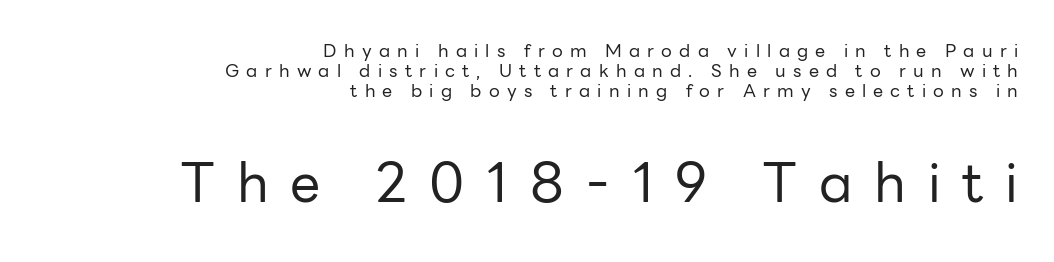
{"serif": "no", "italic": "no", "bold": "no", "weight": "regular", "width": "normal", "stroke_contrast": "low", "x_height": "medium", "monospaced": "no", "underline": "no", "align": "right", "line_spacing": "tight", "line_spacing_ratio": 1.12, "letter_spacing": "wide", "letter_spacing_em": 0.4, "larger_block": "second", "size_ratio": 3.0, "glyph_px": 54}
